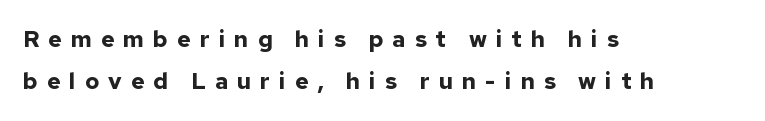
Chunky letters — that's bold for sure. The string is rendered with underlining switched off. Notice how the stems are strictly vertical — no italics here. Horizontally, the lines are justified to the leading edge only. This rendering widens character spacing well past its baseline value.
